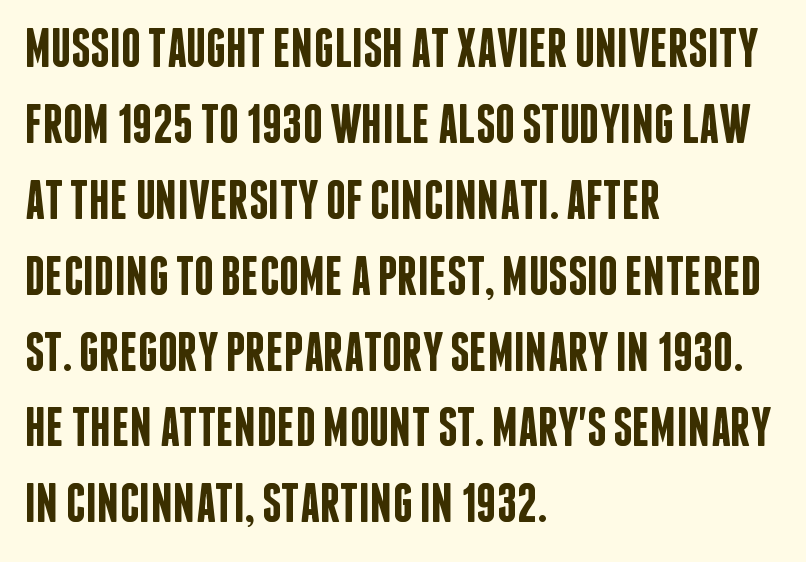
Q: Is the text bold? A: Semi-bold.
Q: Is the text italic (slanted)? A: No, it is upright.
Q: Is the typeface a serif or a sans-serif typeface? A: Sans-serif.
Q: Is the text underlined? A: No.
Q: How is the paragraph aligned? A: Left-aligned.
Q: Is the spacing between letters normal or unusually wide? A: Normal.
Q: Is the spacing between lines tight, normal or loose? A: Normal.
Q: Width (condensed, normal, or wide)? A: Condensed.
Q: Stroke contrast? A: Low.
Q: x-height? A: Large.
Q: Monospaced? A: No.
